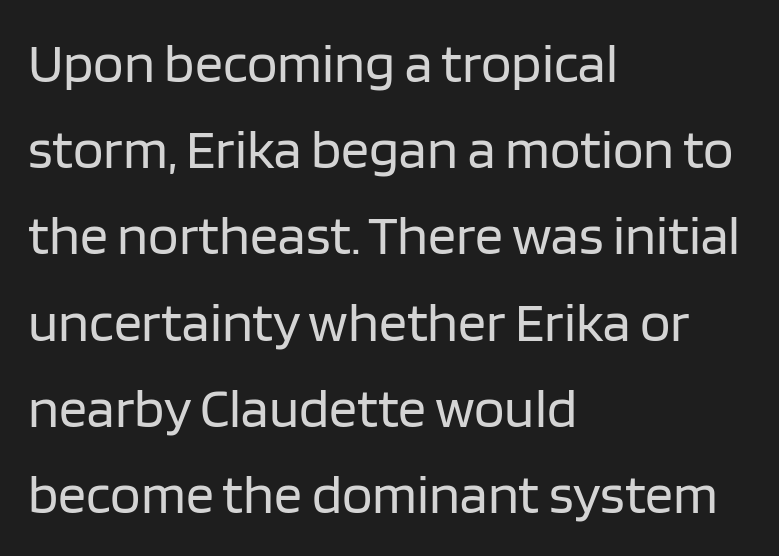
Is there much room between lines? A standard amount, neither cramped nor airy. A typesetter would call this proportional, since set widths differ per character. Observe the ordinary spacing: letters are neighbours, not strangers. Anything drawn beneath the words? Only blank space. These lines are composed in type without serifs. This is the regular roman posture of the typeface.
